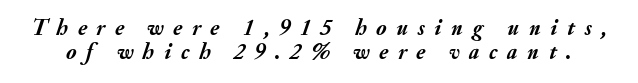
{"italic": "yes", "lean": "right", "slant_degrees": 20, "bold": "yes", "underline": "no", "line_spacing": "tight", "line_spacing_ratio": 1.09, "letter_spacing": "wide", "letter_spacing_em": 0.44, "glyph_px": 22}
